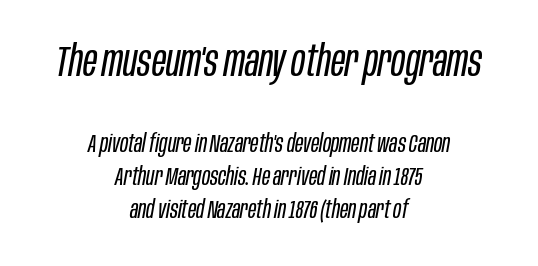
The image shows 43 px regular-weight, condensed type, italic (leaning right); set centered, normal line spacing (1.32x), normal letter spacing, not underlined; the first (top) block is 1.72x larger; low stroke contrast and a large x-height.
